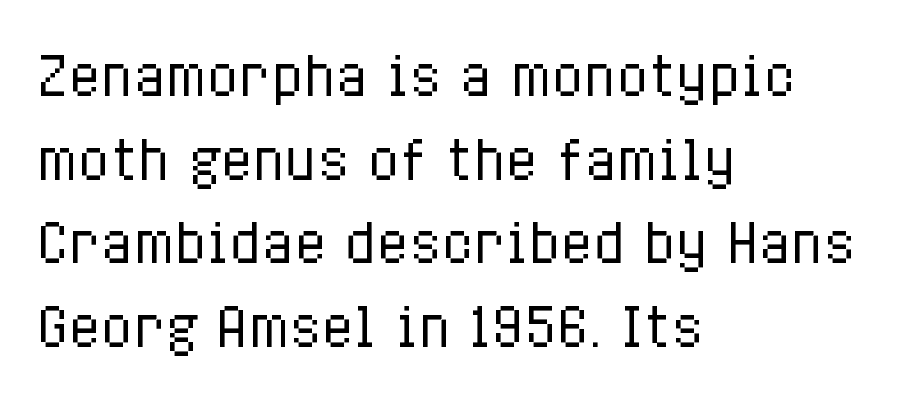
{"italic": "no", "bold": "no", "weight": "regular", "width": "condensed", "stroke_contrast": "low", "x_height": "medium", "monospaced": "no", "underline": "no", "align": "left", "line_spacing": "normal", "line_spacing_ratio": 1.58, "letter_spacing": "normal", "letter_spacing_em": 0.0, "glyph_px": 53}
